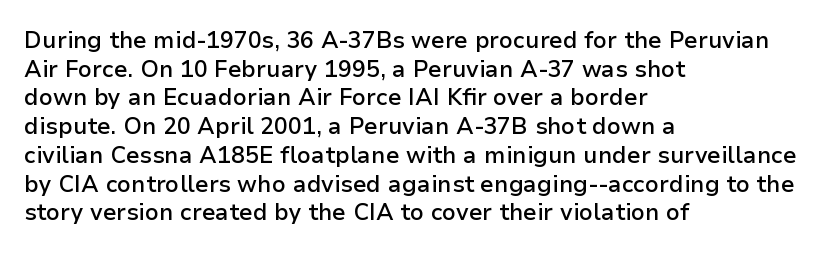
Q: Is the text bold? A: Semi-bold.
Q: Is the text italic (slanted)? A: No, it is upright.
Q: Is the text underlined? A: No.
Q: How is the paragraph aligned? A: Left-aligned.
Q: Is the spacing between letters normal or unusually wide? A: Normal.
Q: Is the spacing between lines tight, normal or loose? A: Normal.
